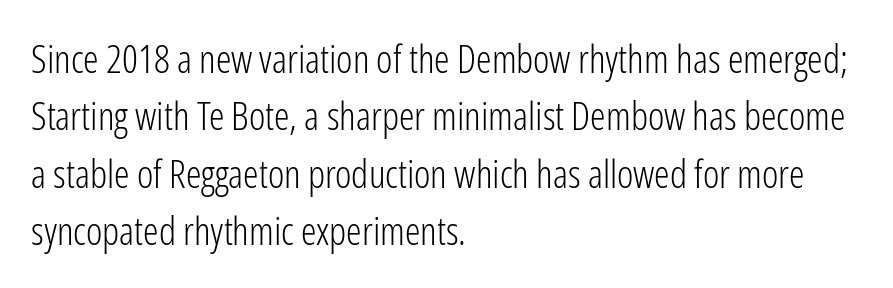
The image shows 39 px light, condensed sans-serif type, upright; set left-aligned, normal line spacing (1.47x), normal letter spacing, not underlined; low stroke contrast and a medium x-height.
